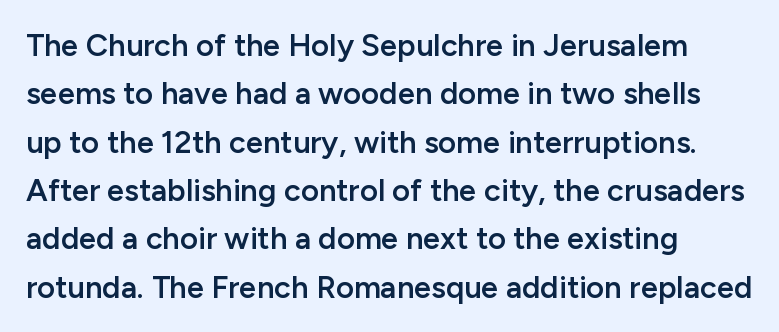
{"serif": "no", "italic": "no", "bold": "semi", "weight": "semibold", "width": "normal", "stroke_contrast": "low", "x_height": "medium", "monospaced": "no", "underline": "no", "align": "left", "line_spacing": "normal", "line_spacing_ratio": 1.56, "letter_spacing": "normal", "letter_spacing_em": 0.0, "glyph_px": 31}
